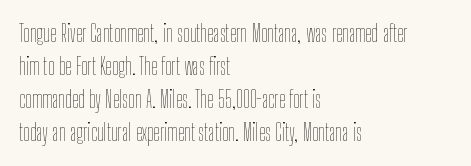
Q: Is the text bold? A: No.
Q: Is the text italic (slanted)? A: No, it is upright.
Q: Is the text underlined? A: No.
Q: How is the paragraph aligned? A: Left-aligned.
Q: Is the spacing between letters normal or unusually wide? A: Normal.
Q: Is the spacing between lines tight, normal or loose? A: Normal.
